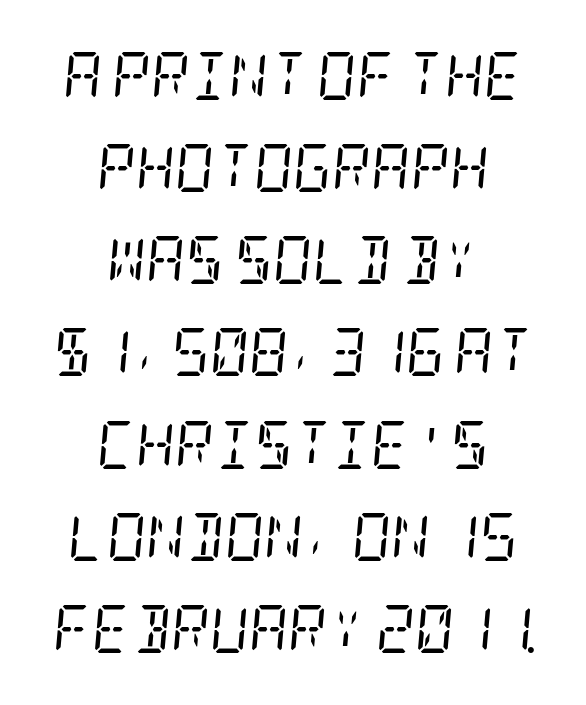
{"serif": "yes", "italic": "yes", "lean": "right", "slant_degrees": 5, "bold": "no", "weight": "regular", "width": "condensed", "stroke_contrast": "low", "x_height": "large", "underline": "no", "align": "center", "line_spacing": "loose", "line_spacing_ratio": 1.92, "letter_spacing": "normal", "letter_spacing_em": 0.0, "glyph_px": 48}
